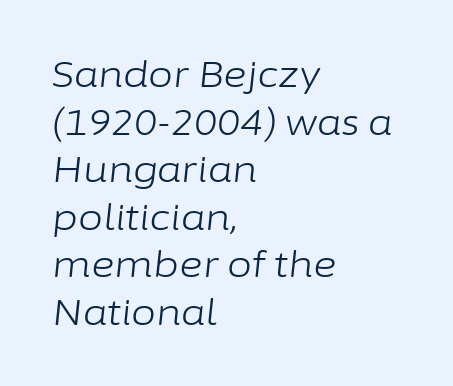
Q: Is the text bold? A: No.
Q: Is the text italic (slanted)? A: Yes, it leans right by about 6 degrees.
Q: Is the text underlined? A: No.
Q: How is the paragraph aligned? A: Left-aligned.
Q: Is the spacing between letters normal or unusually wide? A: Normal.
Q: Is the spacing between lines tight, normal or loose? A: Normal.
Q: Width (condensed, normal, or wide)? A: Normal.
Q: Stroke contrast? A: Low.
Q: x-height? A: Medium.
Q: Monospaced? A: No.
